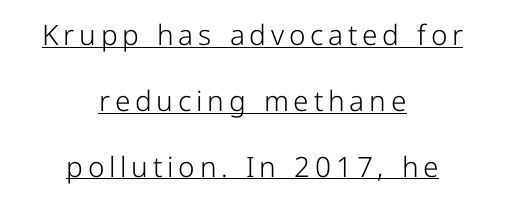
The image shows 28 px light sans-serif type, upright; set centered, loose line spacing (2.35x), underlined; low stroke contrast and a medium x-height.
